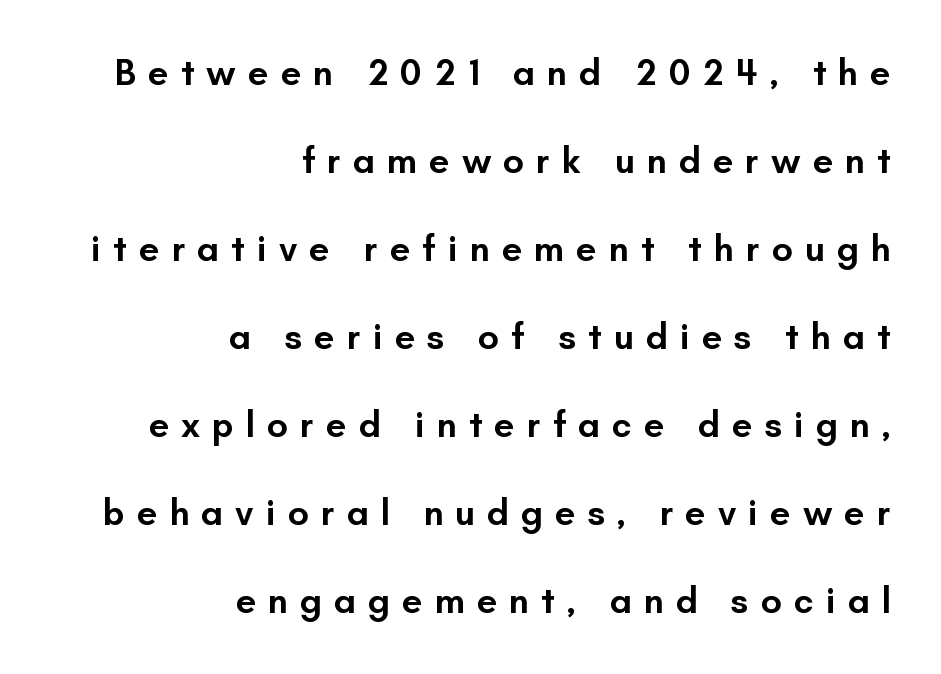
{"serif": "no", "italic": "no", "bold": "semi", "weight": "semibold", "width": "normal", "stroke_contrast": "low", "x_height": "small", "monospaced": "no", "underline": "no", "align": "right", "line_spacing": "loose", "line_spacing_ratio": 2.38, "letter_spacing": "wide", "letter_spacing_em": 0.32, "glyph_px": 37}
